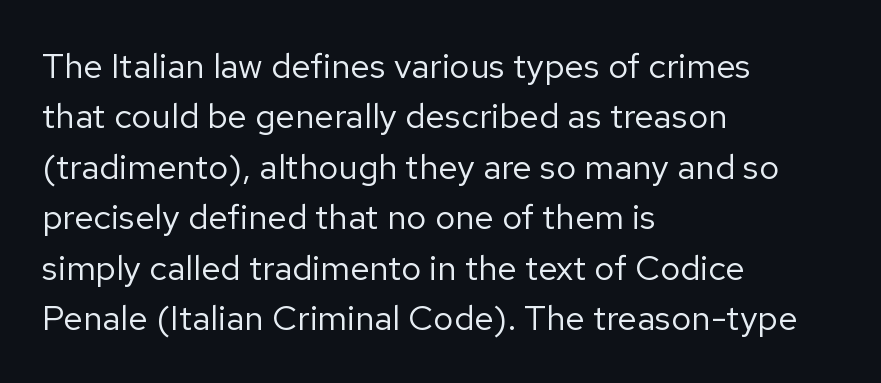
The image shows 35 px regular-weight sans-serif type, upright; set left-aligned, normal line spacing (1.44x), normal letter spacing, not underlined; low stroke contrast and a medium x-height.
